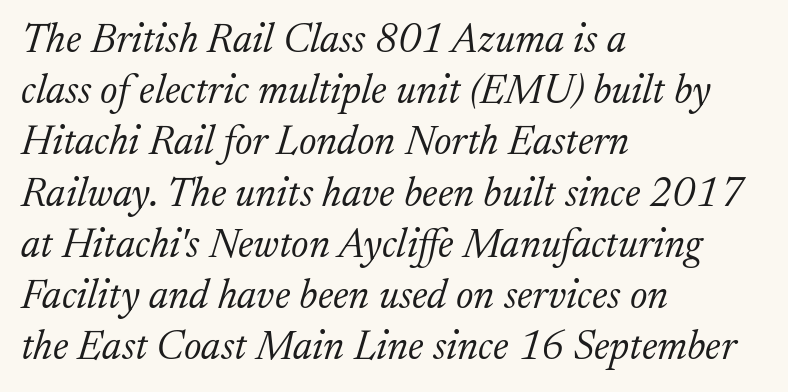
This reads as an unemphasized weight, regular at the heaviest. The whole block is typeset with a tilt. The rendering shows small feet on the letterforms — a serif design. These lines sit exactly where default settings would place them.
